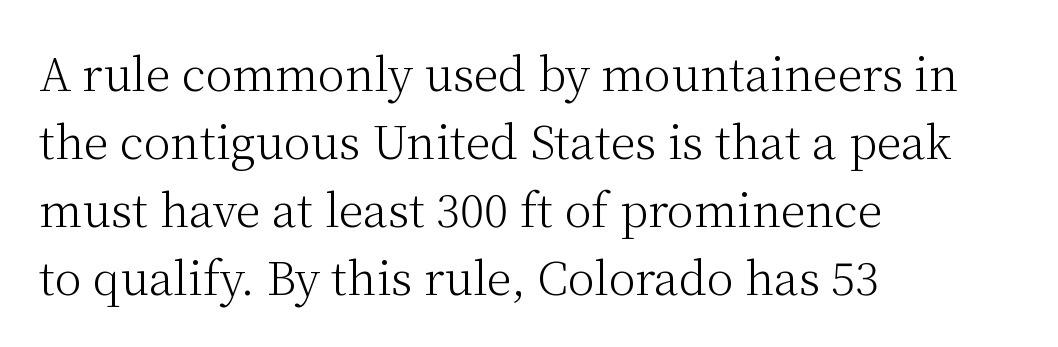
{"serif": "yes", "italic": "no", "bold": "no", "weight": "light", "width": "normal", "stroke_contrast": "medium", "x_height": "medium", "monospaced": "no", "underline": "no", "align": "left", "line_spacing": "normal", "line_spacing_ratio": 1.51, "letter_spacing": "normal", "letter_spacing_em": 0.0, "glyph_px": 45}
